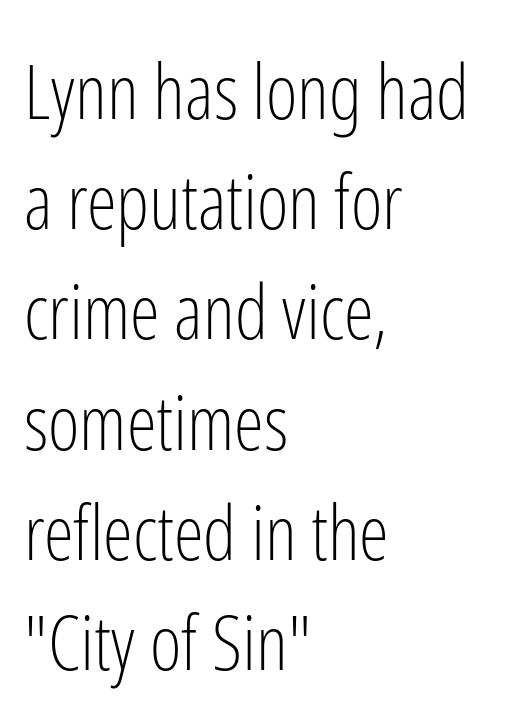
The image shows 76 px light, condensed sans-serif type, upright; set left-aligned, normal line spacing (1.45x), normal letter spacing, not underlined; low stroke contrast and a medium x-height.
